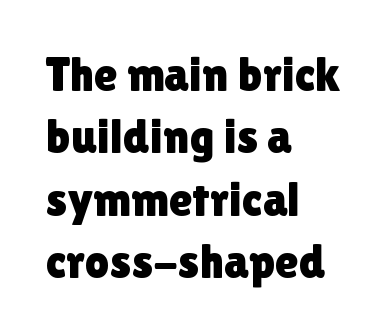
Typeset ragged right — the left edge is the straight one. These lines are rendered in a variable-pitch font. Decoration check: the copy has no underline. In terms of letterspacing, this is plain default setting. When letters stand straight like this, we call the style roman or upright. The leading is moderate, giving the passage an even texture.
